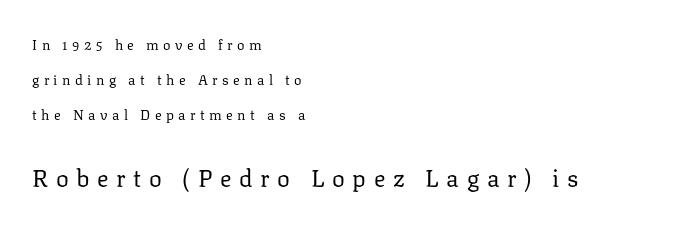
The image shows 24 px text type, upright; set left-aligned, loose line spacing (2.49x), unusually wide letter spacing (+0.32 em), not underlined; the second (bottom) block is 1.71x larger.
